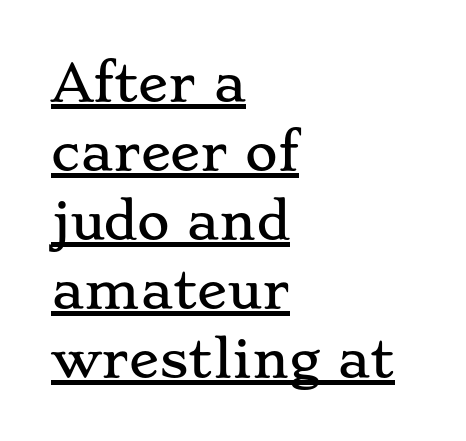
Leading: standard. Posture: upright roman. You could call the tracking neutral — neither tight nor loose. Like a heading marked for emphasis, these lines bear an underscore.
